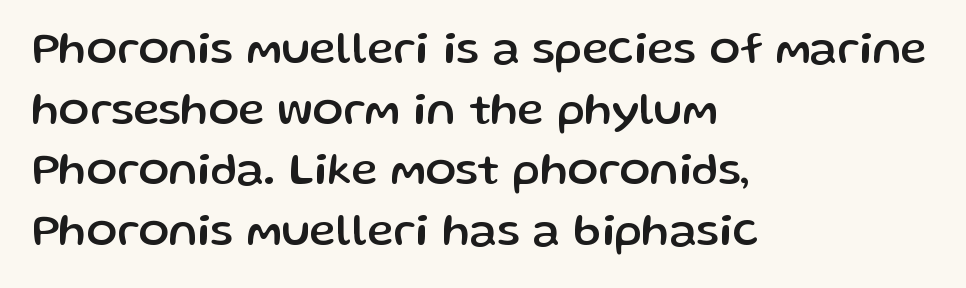
Q: Is the text italic (slanted)? A: No, it is upright.
Q: Is the typeface a serif or a sans-serif typeface? A: Sans-serif.
Q: Is the text underlined? A: No.
Q: How is the paragraph aligned? A: Left-aligned.
Q: Is the spacing between letters normal or unusually wide? A: Normal.
Q: Is the spacing between lines tight, normal or loose? A: Normal.
Q: Width (condensed, normal, or wide)? A: Normal.
Q: Stroke contrast? A: Low.
Q: x-height? A: Medium.
Q: Monospaced? A: No.
